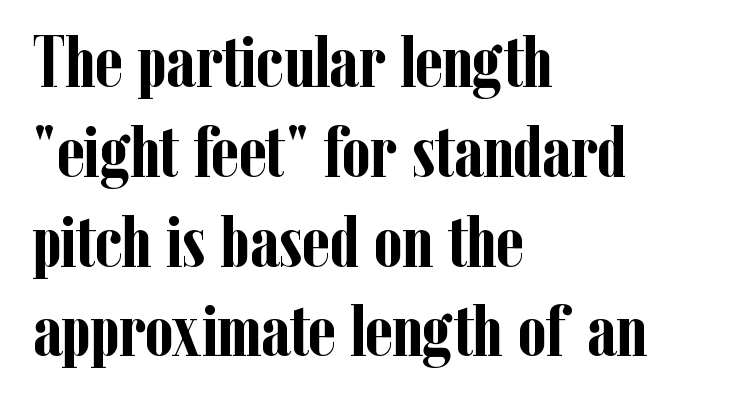
Q: Is the text bold? A: Yes.
Q: Is the text italic (slanted)? A: No, it is upright.
Q: Is the typeface a serif or a sans-serif typeface? A: Serif.
Q: Is the text underlined? A: No.
Q: How is the paragraph aligned? A: Left-aligned.
Q: Is the spacing between letters normal or unusually wide? A: Normal.
Q: Width (condensed, normal, or wide)? A: Condensed.
Q: Stroke contrast? A: Low.
Q: x-height? A: Medium.
Q: Monospaced? A: No.
